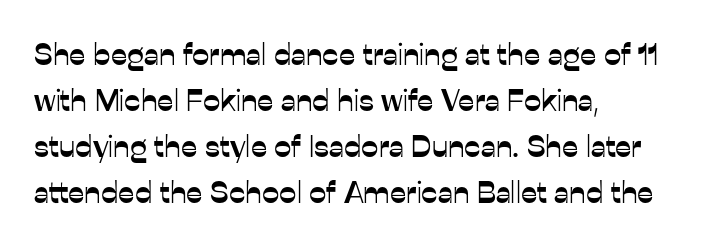
Q: Is the text italic (slanted)? A: No, it is upright.
Q: Is the typeface a serif or a sans-serif typeface? A: Sans-serif.
Q: Is the text underlined? A: No.
Q: How is the paragraph aligned? A: Left-aligned.
Q: Is the spacing between letters normal or unusually wide? A: Normal.
Q: Is the spacing between lines tight, normal or loose? A: Normal.
Q: Width (condensed, normal, or wide)? A: Normal.
Q: Stroke contrast? A: Low.
Q: x-height? A: Medium.
Q: Monospaced? A: No.
